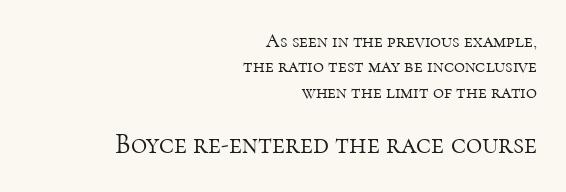
These lines are set flush right with a ragged left edge. The weight would be labelled regular, book, light, or lighter still. Two sizes are in play, and the larger belongs to the second block. Look at the tracking — it's just the regular setting, nothing added. One glance says typical: line gaps are just what's usual. Font category for this specimen: serif.
